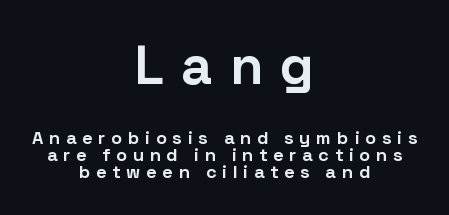
Q: Is the text bold? A: Yes.
Q: Is the text italic (slanted)? A: No, it is upright.
Q: Is the typeface a serif or a sans-serif typeface? A: Sans-serif.
Q: Is the text underlined? A: No.
Q: How is the paragraph aligned? A: Centered.
Q: Is the spacing between letters normal or unusually wide? A: Unusually wide.
Q: Is the spacing between lines tight, normal or loose? A: Tight.
Q: Which block of text is set in a larger size, the first (top) or the second (bottom)? A: The first (top) one.
Q: Width (condensed, normal, or wide)? A: Normal.
Q: Stroke contrast? A: Low.
Q: x-height? A: Medium.
Q: Monospaced? A: No.
